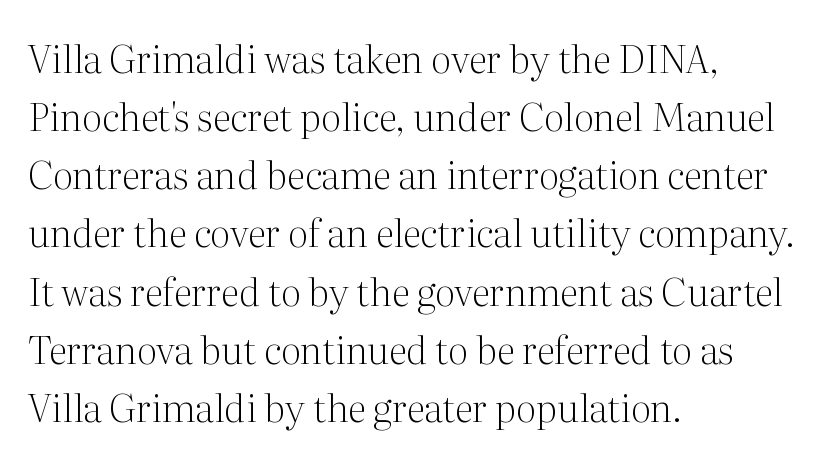
{"serif": "yes", "italic": "no", "bold": "no", "weight": "light", "width": "normal", "stroke_contrast": "medium", "x_height": "medium", "monospaced": "no", "underline": "no", "align": "left", "line_spacing": "normal", "line_spacing_ratio": 1.53, "letter_spacing": "normal", "letter_spacing_em": 0.0, "glyph_px": 38}
